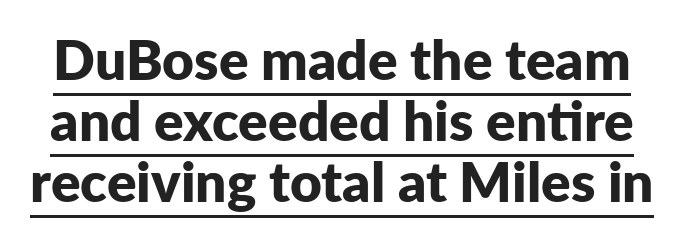
{"serif": "no", "italic": "no", "bold": "yes", "weight": "bold", "width": "normal", "stroke_contrast": "low", "x_height": "medium", "monospaced": "no", "underline": "yes", "line_spacing": "tight", "line_spacing_ratio": 1.11, "letter_spacing": "normal", "letter_spacing_em": 0.0, "glyph_px": 55}
